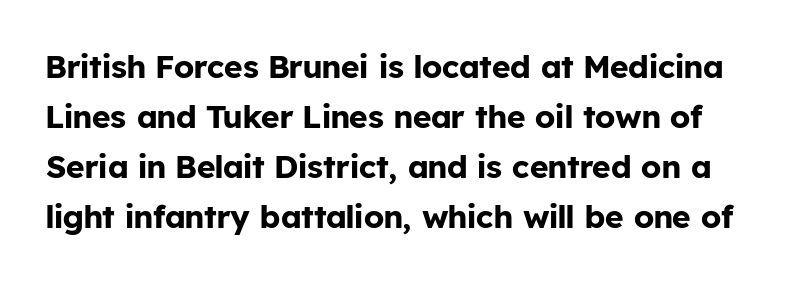
The image shows 32 px bold sans-serif type, upright; set normal line spacing (1.56x), normal letter spacing, not underlined; low stroke contrast and a medium x-height.
